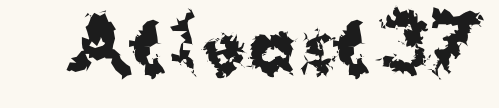
This sample uses plain, unmodified letter spacing. Style check: upright. The space beneath each line is pristine and unruled. The rendering uses a bold face; every stroke is thick and dark.
